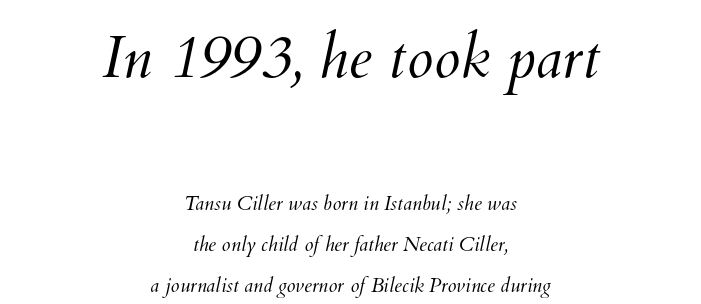
The image shows 60 px light type; set centered, loose line spacing (2.06x), normal letter spacing, not underlined; the first (top) block is 3.0x larger; medium stroke contrast and a small x-height.
